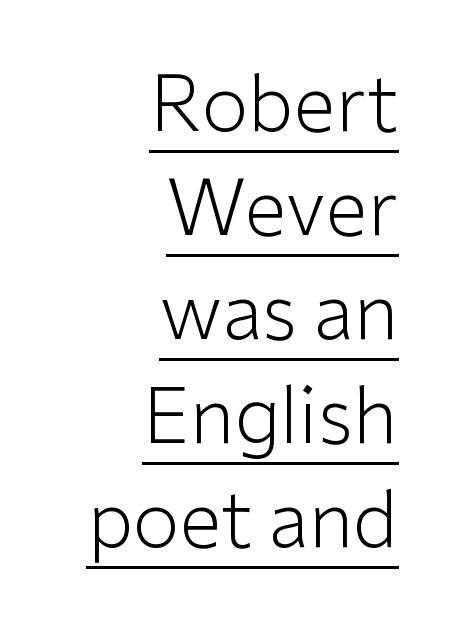
Q: Is the text bold? A: No.
Q: Is the text italic (slanted)? A: No, it is upright.
Q: Is the typeface a serif or a sans-serif typeface? A: Sans-serif.
Q: Is the text underlined? A: Yes.
Q: How is the paragraph aligned? A: Right-aligned.
Q: Is the spacing between letters normal or unusually wide? A: Normal.
Q: Is the spacing between lines tight, normal or loose? A: Normal.
Q: Width (condensed, normal, or wide)? A: Normal.
Q: Stroke contrast? A: Low.
Q: x-height? A: Medium.
Q: Monospaced? A: No.
